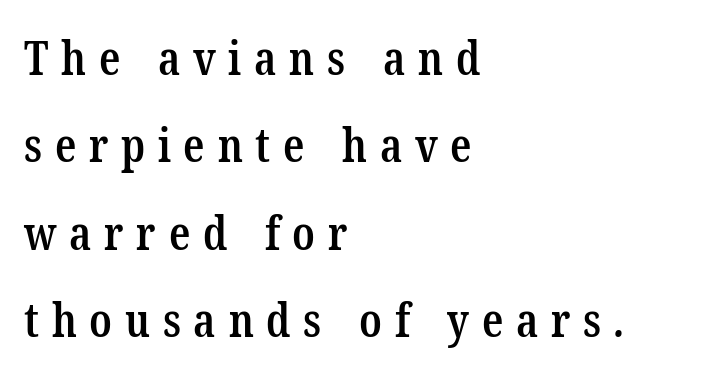
Q: Is the text bold? A: Semi-bold.
Q: Is the typeface a serif or a sans-serif typeface? A: Serif.
Q: Is the text underlined? A: No.
Q: How is the paragraph aligned? A: Left-aligned.
Q: Is the spacing between letters normal or unusually wide? A: Unusually wide.
Q: Width (condensed, normal, or wide)? A: Condensed.
Q: Stroke contrast? A: Low.
Q: x-height? A: Medium.
Q: Monospaced? A: No.
